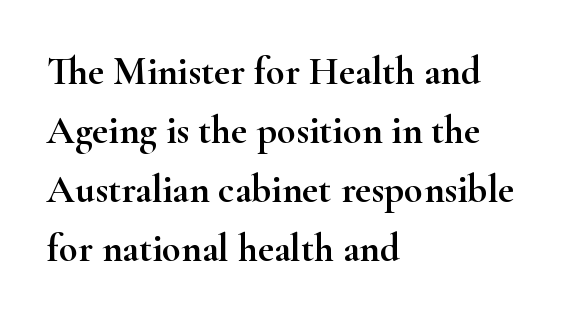
Q: Is the text italic (slanted)? A: No, it is upright.
Q: Is the typeface a serif or a sans-serif typeface? A: Serif.
Q: Is the text underlined? A: No.
Q: How is the paragraph aligned? A: Left-aligned.
Q: Is the spacing between letters normal or unusually wide? A: Normal.
Q: Is the spacing between lines tight, normal or loose? A: Normal.
Q: Width (condensed, normal, or wide)? A: Wide.
Q: Stroke contrast? A: High.
Q: x-height? A: Small.
Q: Monospaced? A: No.
